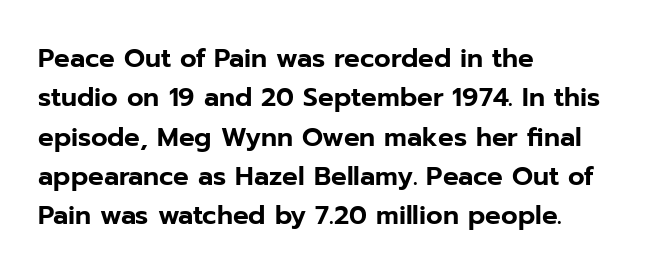
The image shows 26 px text type, upright; set left-aligned, normal line spacing (1.51x), normal letter spacing, not underlined.
